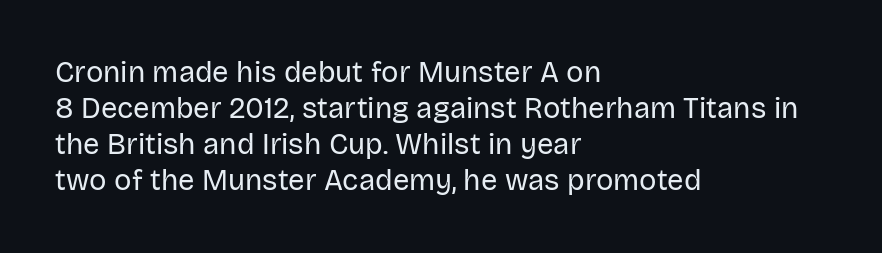
The tracking reads as untouched default to a designer's eye. No italicization has been applied; the sample stays upright. Looks like regular typesetting: each glyph gets only the width it needs. Underlining? Definitely not there. Weight: not bold — regular or lighter.
